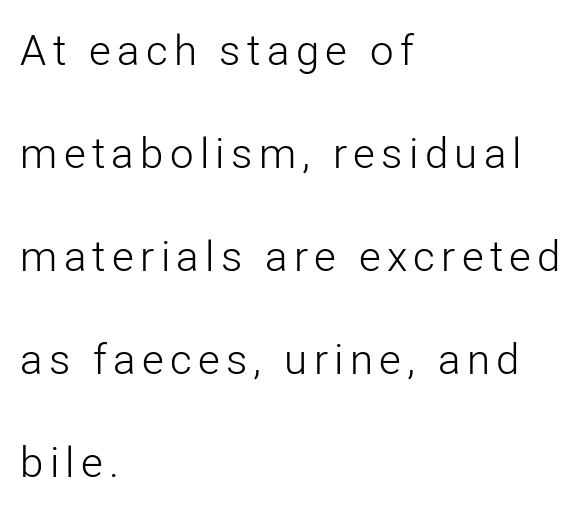
No extra ink here — the face is not bold. Only glyphs here, with clear space below each row. The setting favours the left margin, as ordinary paragraphs usually do. Tall strokes in this sample are plumb rather than angled.
